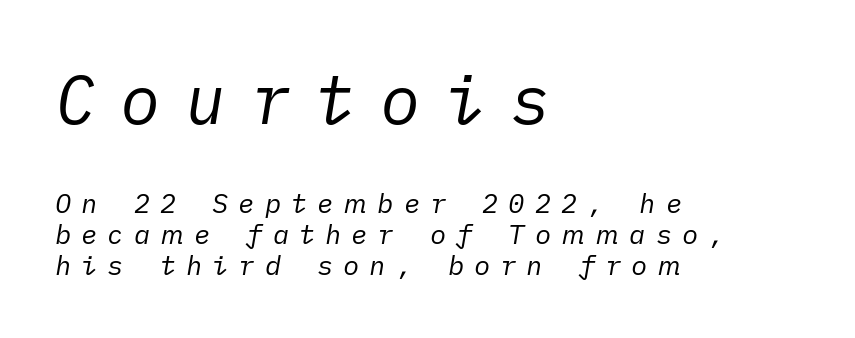
The typography opts for an oblique posture over an upright one. The weight would be labelled regular, book, light, or lighter still. Vertical spacing — tight. Leftover space on each line is placed entirely after the last word. Decoration check: the copy has no underline. Glyph-to-glyph distance is far greater than everyday printed text.
